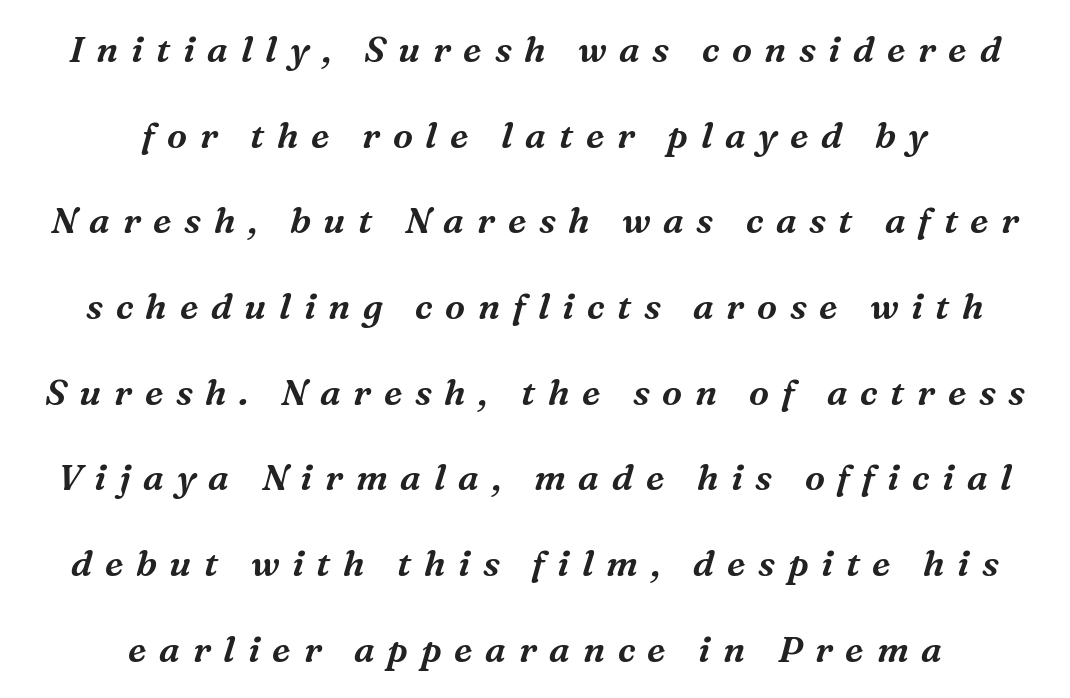
Q: Is the text italic (slanted)? A: Yes, it leans right by about 16 degrees.
Q: Is the typeface a serif or a sans-serif typeface? A: Serif.
Q: Is the text underlined? A: No.
Q: How is the paragraph aligned? A: Centered.
Q: Is the spacing between letters normal or unusually wide? A: Unusually wide.
Q: Is the spacing between lines tight, normal or loose? A: Loose.
Q: Width (condensed, normal, or wide)? A: Normal.
Q: Stroke contrast? A: Medium.
Q: x-height? A: Medium.
Q: Monospaced? A: No.
